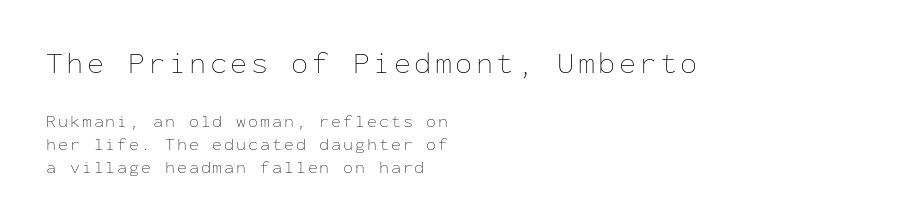
{"italic": "no", "bold": "no", "weight": "thin", "width": "normal", "stroke_contrast": "low", "x_height": "medium", "monospaced": "yes", "underline": "no", "align": "left", "line_spacing": "normal", "line_spacing_ratio": 1.29, "larger_block": "first", "size_ratio": 1.72, "glyph_px": 31}
